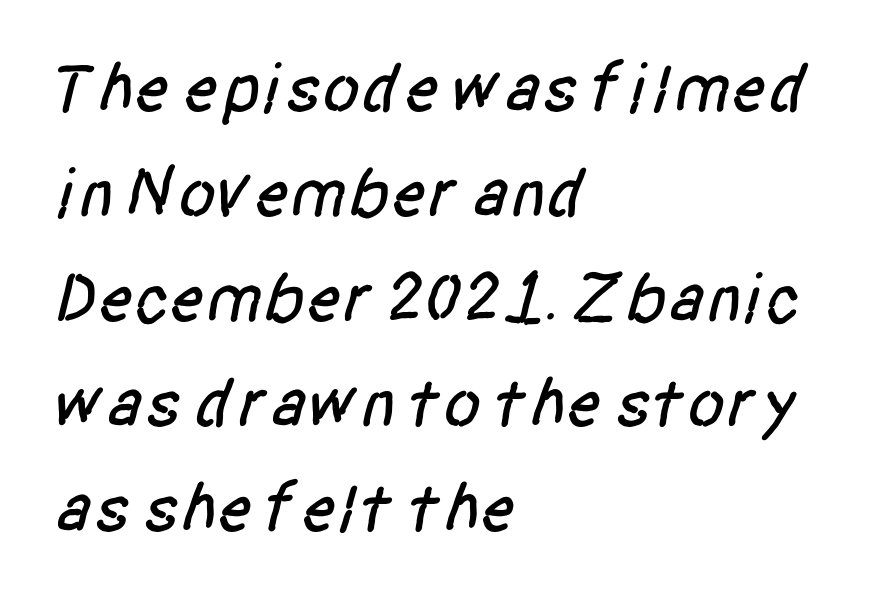
Q: Is the typeface a serif or a sans-serif typeface? A: Sans-serif.
Q: Is the text underlined? A: No.
Q: How is the paragraph aligned? A: Left-aligned.
Q: Is the spacing between letters normal or unusually wide? A: Normal.
Q: Is the spacing between lines tight, normal or loose? A: Normal.
Q: Width (condensed, normal, or wide)? A: Condensed.
Q: Stroke contrast? A: Low.
Q: x-height? A: Large.
Q: Monospaced? A: No.
